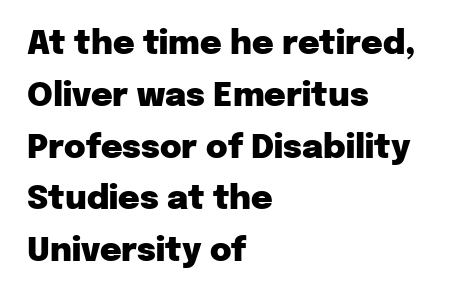
Q: Is the text bold? A: Yes.
Q: Is the text italic (slanted)? A: No, it is upright.
Q: Is the typeface a serif or a sans-serif typeface? A: Sans-serif.
Q: Is the text underlined? A: No.
Q: How is the paragraph aligned? A: Left-aligned.
Q: Is the spacing between letters normal or unusually wide? A: Normal.
Q: Is the spacing between lines tight, normal or loose? A: Normal.
Q: Width (condensed, normal, or wide)? A: Normal.
Q: Stroke contrast? A: Low.
Q: x-height? A: Medium.
Q: Monospaced? A: No.
